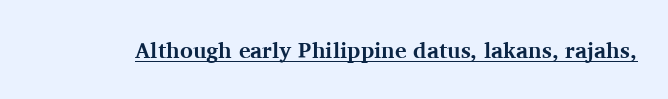
Q: Is the text bold? A: Yes.
Q: Is the text italic (slanted)? A: No, it is upright.
Q: Is the text underlined? A: Yes.
Q: Is the spacing between letters normal or unusually wide? A: Normal.
